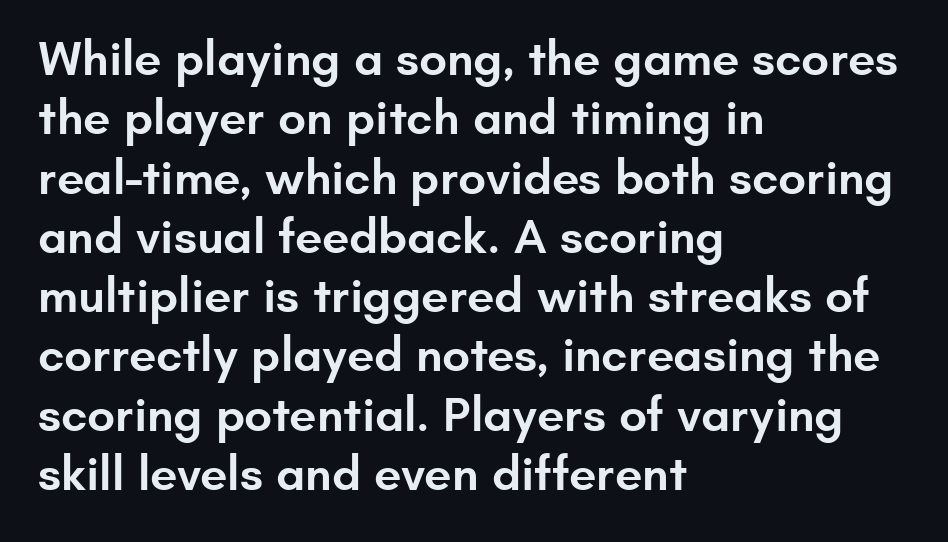
The image shows 49 px semibold sans-serif type, upright; set left-aligned, line spacing 1.21x, normal letter spacing, not underlined; low stroke contrast and a small x-height.
